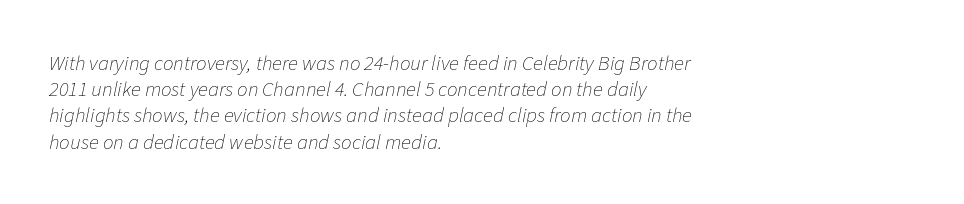
{"italic": "yes", "lean": "right", "slant_degrees": 11, "bold": "no", "underline": "no", "align": "left", "line_spacing": "normal", "line_spacing_ratio": 1.25, "letter_spacing": "normal", "letter_spacing_em": 0.0, "glyph_px": 21}
